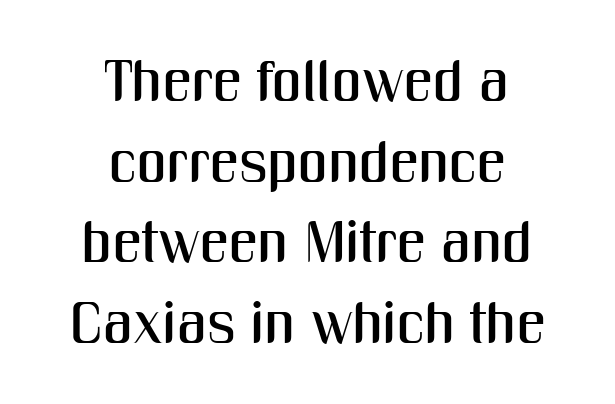
The image shows 58 px condensed sans-serif type, upright; set centered, normal line spacing (1.39x), normal letter spacing, not underlined; medium stroke contrast and a medium x-height.
